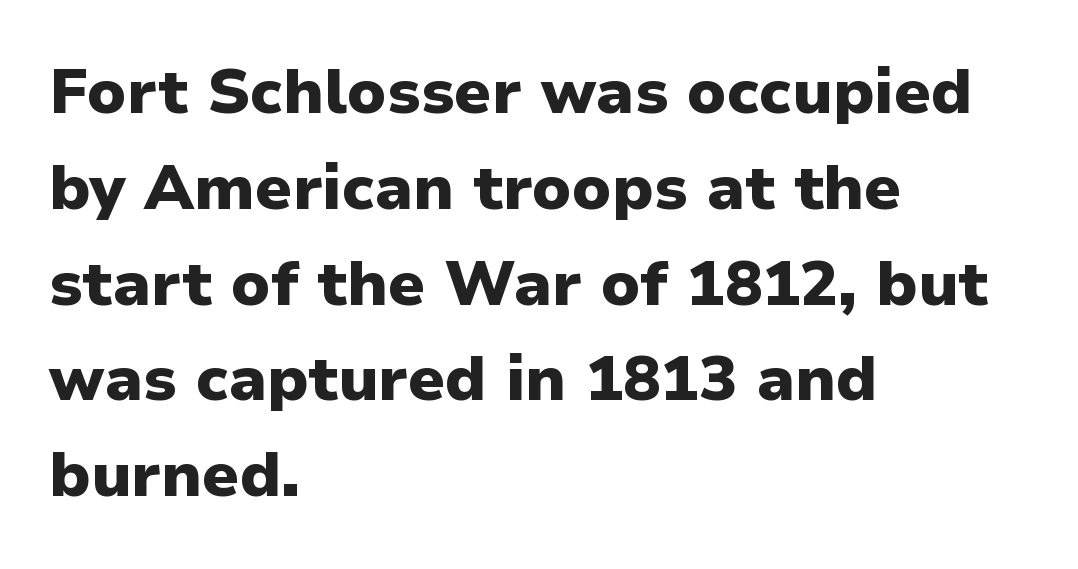
Q: Is the text bold? A: Yes.
Q: Is the text italic (slanted)? A: No, it is upright.
Q: Is the typeface a serif or a sans-serif typeface? A: Sans-serif.
Q: Is the text underlined? A: No.
Q: How is the paragraph aligned? A: Left-aligned.
Q: Is the spacing between letters normal or unusually wide? A: Normal.
Q: Is the spacing between lines tight, normal or loose? A: Normal.
Q: Width (condensed, normal, or wide)? A: Normal.
Q: Stroke contrast? A: Low.
Q: x-height? A: Medium.
Q: Monospaced? A: No.
